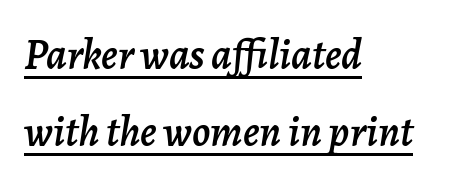
The image shows 43 px text type, italic (leaning right); set left-aligned, line spacing 1.79x, normal letter spacing, underlined; low stroke contrast and a medium x-height.
